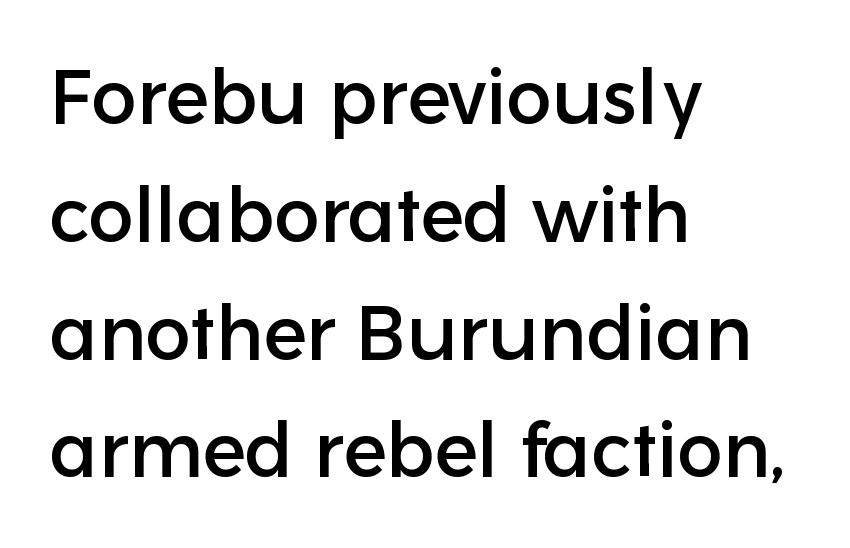
Q: Is the text italic (slanted)? A: No, it is upright.
Q: Is the typeface a serif or a sans-serif typeface? A: Sans-serif.
Q: Is the text underlined? A: No.
Q: How is the paragraph aligned? A: Left-aligned.
Q: Is the spacing between letters normal or unusually wide? A: Normal.
Q: Is the spacing between lines tight, normal or loose? A: Normal.
Q: Width (condensed, normal, or wide)? A: Normal.
Q: Stroke contrast? A: Low.
Q: x-height? A: Medium.
Q: Monospaced? A: No.
